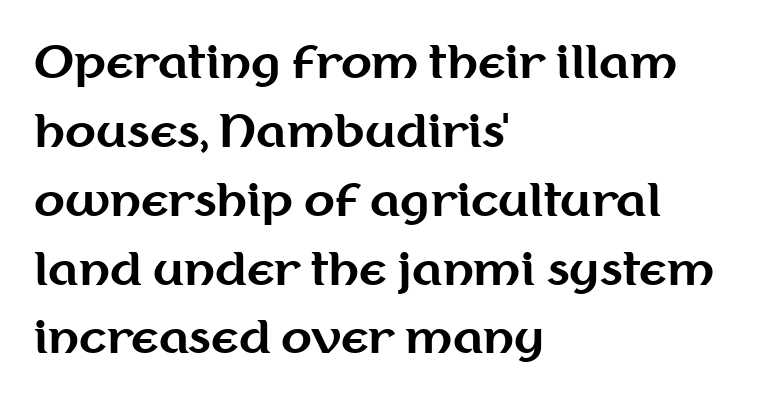
{"serif": "no", "italic": "no", "bold": "yes", "weight": "bold", "width": "normal", "stroke_contrast": "medium", "x_height": "medium", "monospaced": "no", "underline": "no", "align": "left", "line_spacing": "normal", "line_spacing_ratio": 1.53, "letter_spacing": "normal", "letter_spacing_em": 0.0, "glyph_px": 45}
